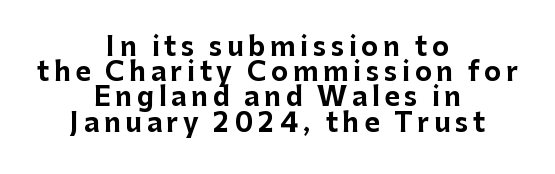
In terms of leading, this rendering errs on the cramped side. Posture: upright roman. The text block is weighted toward neither margin, spreading evenly from the middle. Honestly, there is no underline to notice here at all. A full-strength bold gives these letters their thick strokes.
